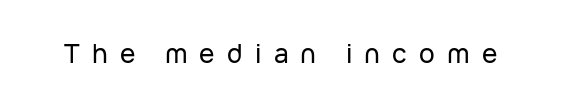
{"italic": "no", "underline": "no", "letter_spacing": "wide", "letter_spacing_em": 0.47, "glyph_px": 26}
